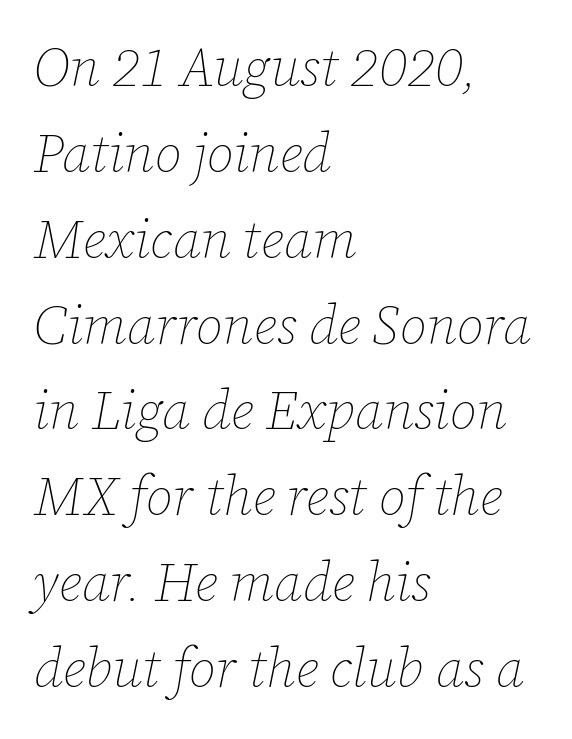
The image shows 54 px thin type, italic (leaning right); set left-aligned, normal line spacing (1.59x), normal letter spacing, not underlined; low stroke contrast and a medium x-height.
